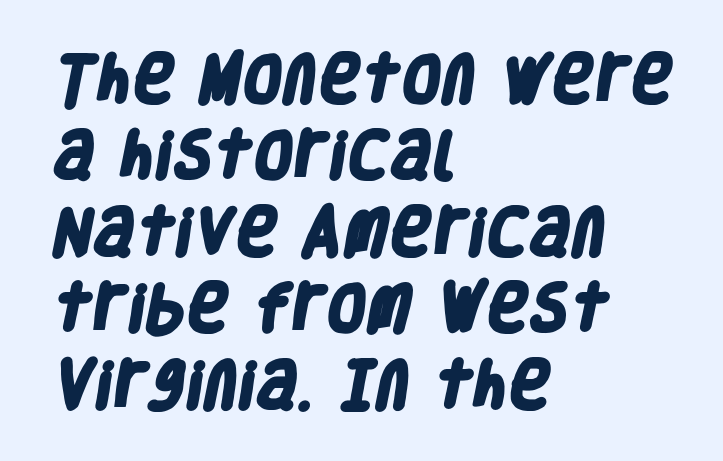
Between one letter and the next there's only the usual sliver of space. Unmarked baselines from the first word to the last. Every letter is thick-stroked: bold, no question. You can tell from the bare stems that sans-serif type was used.
